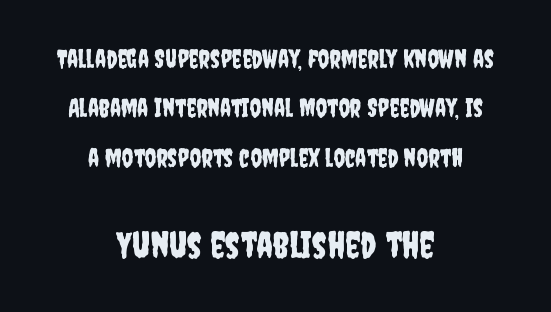
Q: Is the text italic (slanted)? A: No, it is upright.
Q: Is the typeface a serif or a sans-serif typeface? A: Sans-serif.
Q: Is the text underlined? A: No.
Q: How is the paragraph aligned? A: Centered.
Q: Is the spacing between letters normal or unusually wide? A: Normal.
Q: Is the spacing between lines tight, normal or loose? A: Loose.
Q: Which block of text is set in a larger size, the first (top) or the second (bottom)? A: The second (bottom) one.
Q: Width (condensed, normal, or wide)? A: Condensed.
Q: Stroke contrast? A: Low.
Q: x-height? A: Large.
Q: Monospaced? A: No.
